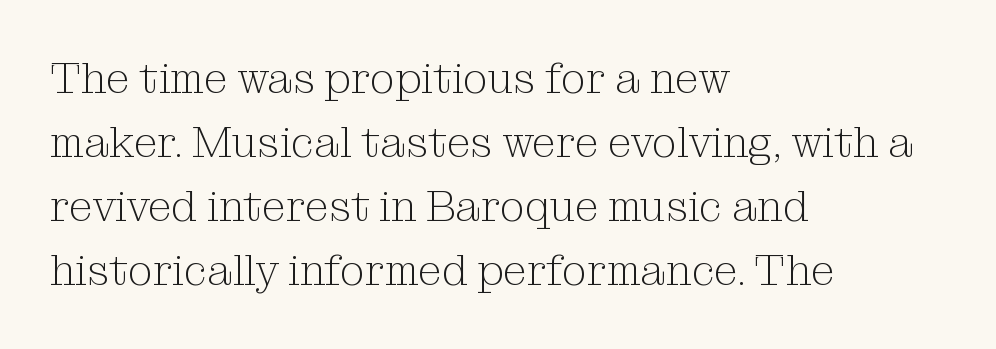
Q: Is the text bold? A: No.
Q: Is the text italic (slanted)? A: No, it is upright.
Q: Is the typeface a serif or a sans-serif typeface? A: Serif.
Q: Is the text underlined? A: No.
Q: How is the paragraph aligned? A: Left-aligned.
Q: Is the spacing between letters normal or unusually wide? A: Normal.
Q: Is the spacing between lines tight, normal or loose? A: Normal.
Q: Width (condensed, normal, or wide)? A: Normal.
Q: Stroke contrast? A: Medium.
Q: x-height? A: Medium.
Q: Monospaced? A: No.
